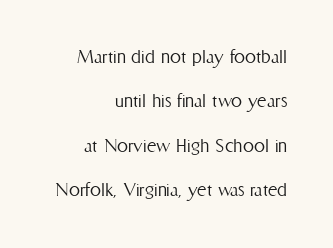
You could fit nearly another row in the gap between these rows. Rule under the text: the space is simply empty. Notice how the passage keeps a crisp vertical edge on the right only. Inter-character spacing is left at the font's built-in metrics. Italic: no, the glyphs are upright roman.
